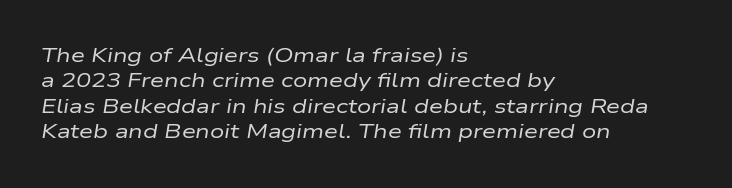
The image shows 20 px text type, italic (leaning right); set left-aligned, normal line spacing (1.27x), normal letter spacing, not underlined.
